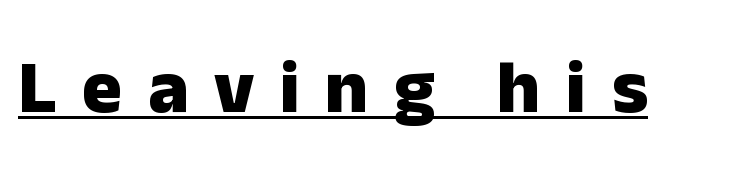
The image shows 75 px heavy sans-serif type, upright; set unusually wide letter spacing (+0.34 em), underlined; low stroke contrast and a medium x-height.
